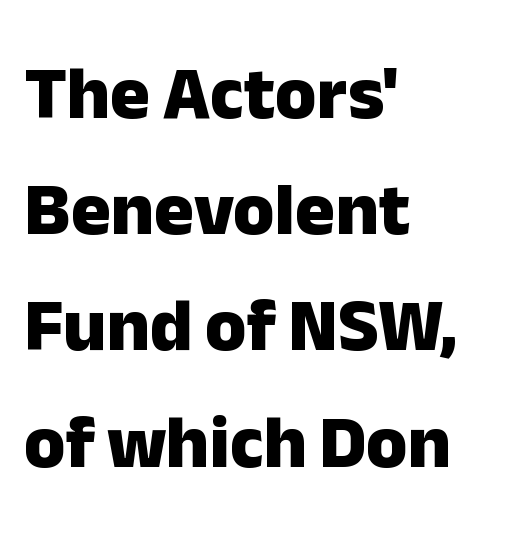
What's the leading like? Ordinary, nothing unusual. The rendering uses natural spacing where letterforms have individual widths. Each row of text sits above clean, open space. This sample is left-justified, so line endings fall wherever the words run out. In terms of weight, the rendering is a true, heavy bold.
